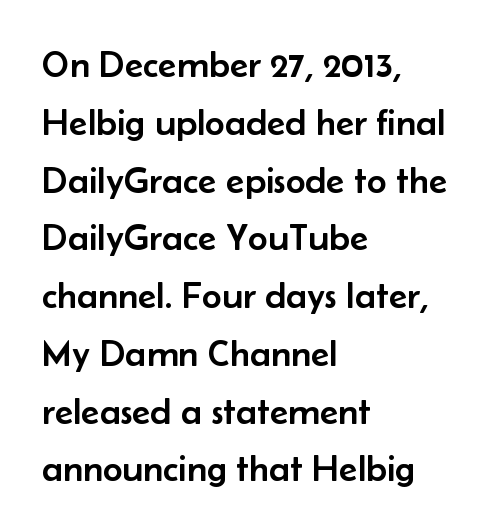
Nope, no serifs anywhere on these letters. Each word holds together tightly as a unit, with standard inter-letter gaps. The font's upright variant was chosen for this text. Do the characters align in a grid? No, the font is proportional. Vertically, the passage feels balanced, rows spaced as you'd expect.
